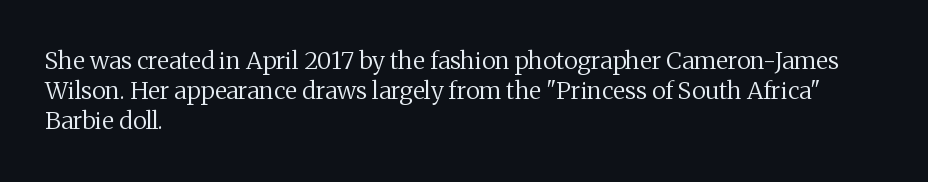
The image shows 24 px text type, upright; set left-aligned, normal line spacing (1.26x), normal letter spacing, not underlined.
